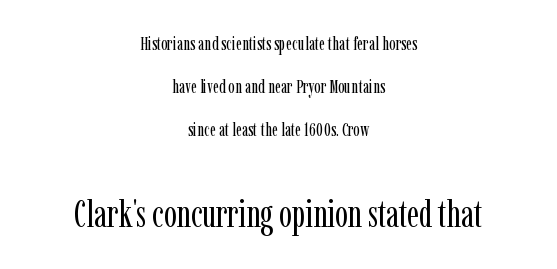
Short note: letters normally spaced. How would I describe the line gaps? Wide and relaxed. Type without underlining. Caption: upper text group reduced, lower text group enlarged.
